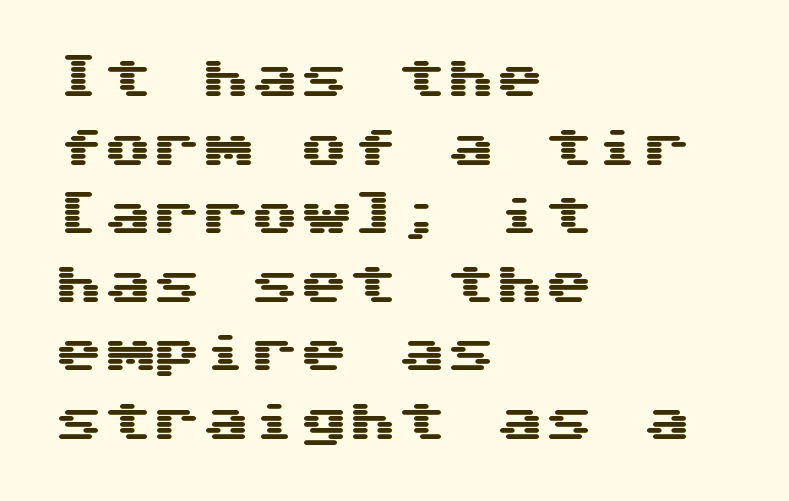
{"serif": "no", "italic": "no", "width": "wide", "stroke_contrast": "medium", "x_height": "medium", "underline": "no", "align": "left", "line_spacing": "normal", "line_spacing_ratio": 1.4, "letter_spacing": "normal", "letter_spacing_em": 0.0, "glyph_px": 49}
